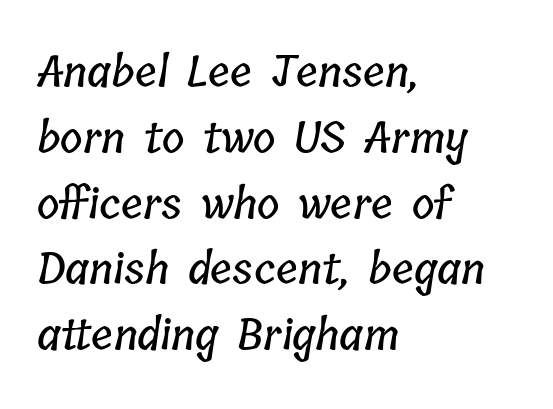
Q: Is the text underlined? A: No.
Q: How is the paragraph aligned? A: Left-aligned.
Q: Is the spacing between letters normal or unusually wide? A: Normal.
Q: Is the spacing between lines tight, normal or loose? A: Normal.
Q: Width (condensed, normal, or wide)? A: Condensed.
Q: Stroke contrast? A: Low.
Q: x-height? A: Medium.
Q: Monospaced? A: No.
